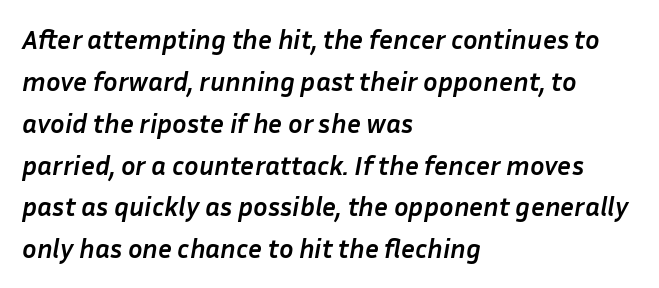
Q: Is the text bold? A: Yes.
Q: Is the text italic (slanted)? A: Yes, it leans right by about 10 degrees.
Q: Is the text underlined? A: No.
Q: How is the paragraph aligned? A: Left-aligned.
Q: Is the spacing between letters normal or unusually wide? A: Normal.
Q: Is the spacing between lines tight, normal or loose? A: Normal.
